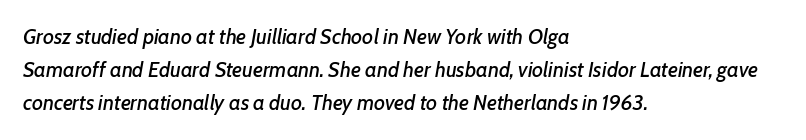
The image shows 21 px text type, italic (leaning right); set left-aligned, normal line spacing (1.58x), normal letter spacing, not underlined.
